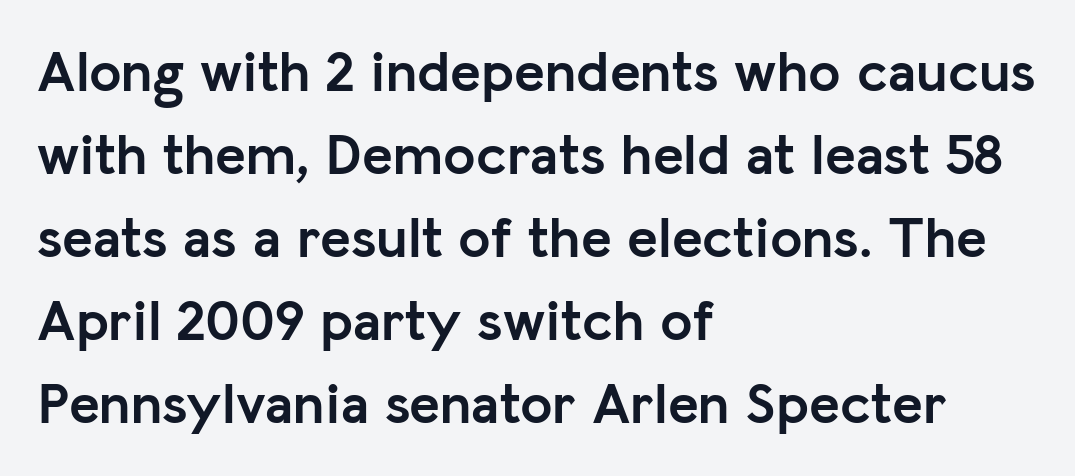
I'd call this a sans setting — the letters go barefoot. The tracking reads as untouched default to a designer's eye. Does the leading feel generous? No, just average. You can tell it's not italic because the verticals are truly vertical. The passage shown is typed in a proportional face where columns would drift.
